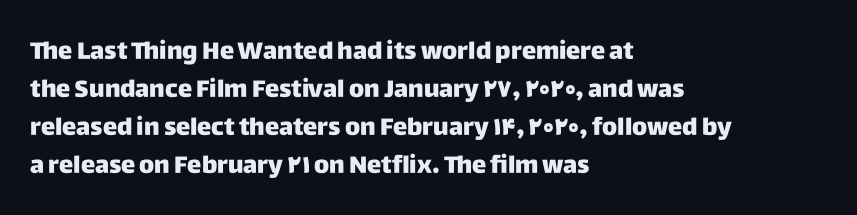
{"italic": "no", "underline": "no", "align": "left", "line_spacing": "normal", "line_spacing_ratio": 1.58, "letter_spacing": "normal", "letter_spacing_em": 0.0, "glyph_px": 24}
